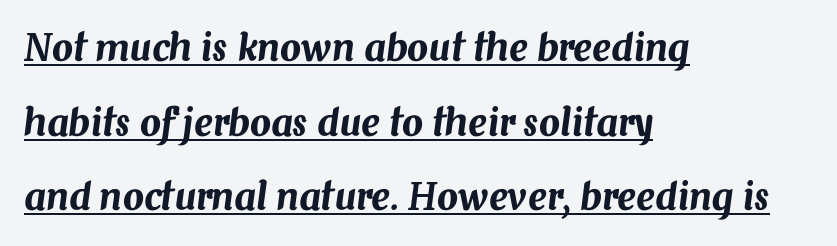
Horizontally, the lines are justified to the leading edge only. Line spacing here is loose. Spacing verdict: proportional, widths tailored to each character. This sample uses plain, unmodified letter spacing. The sample's only ornament is a line tracing under the words. In terms of posture, this sample is oblique.
